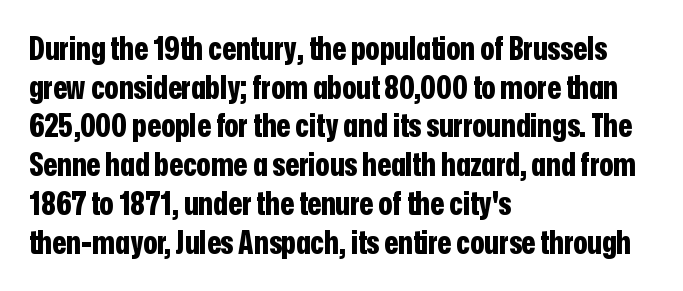
Q: Is the text bold? A: Yes.
Q: Is the text italic (slanted)? A: No, it is upright.
Q: Is the typeface a serif or a sans-serif typeface? A: Sans-serif.
Q: Is the text underlined? A: No.
Q: How is the paragraph aligned? A: Left-aligned.
Q: Is the spacing between letters normal or unusually wide? A: Normal.
Q: Width (condensed, normal, or wide)? A: Condensed.
Q: Stroke contrast? A: Low.
Q: x-height? A: Medium.
Q: Monospaced? A: No.
